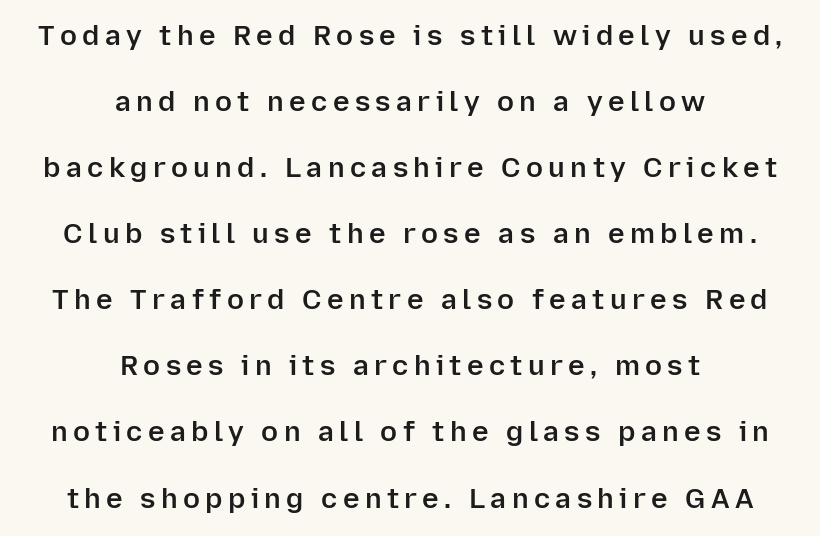
Posture: straight, roman, zero tilt. One-word summary of the alignment: center. Beneath every word, the page is bare. The rendering uses natural spacing where letterforms have individual widths. Moderately thickened strokes mark this as semibold type. Vertical spacing — loose.
